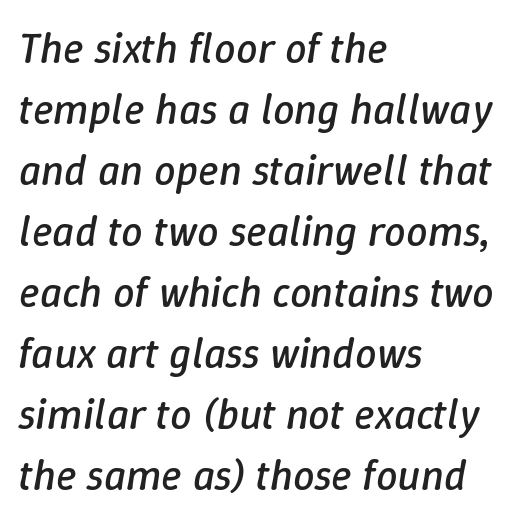
The image shows 43 px regular-weight type, italic (leaning right); set left-aligned, normal line spacing (1.42x), normal letter spacing, not underlined; low stroke contrast and a medium x-height.
